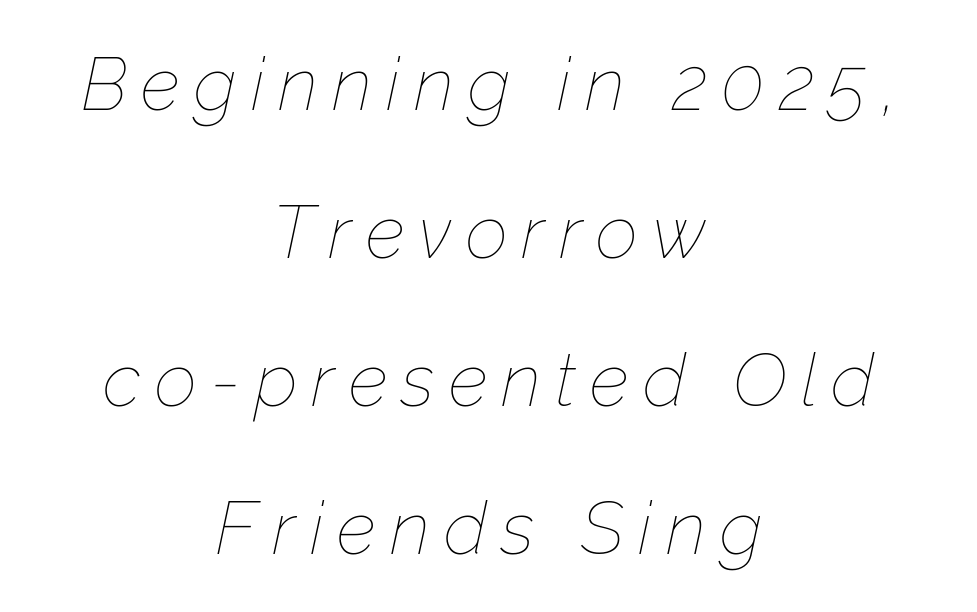
The image shows 74 px thin type, italic (leaning right); set centered, loose line spacing (2.0x), not underlined; low stroke contrast and a medium x-height.
